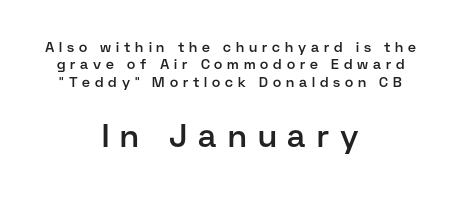
The passage shown is typed in a proportional face where columns would drift. Firm but not heavy-handed strokes: this text is semibold. Line spacing here is normal. Here the glyphs are tracked loosely, breaking word shapes into spaced letters. Short and long lines alike share a common midpoint. Style check: upright.
